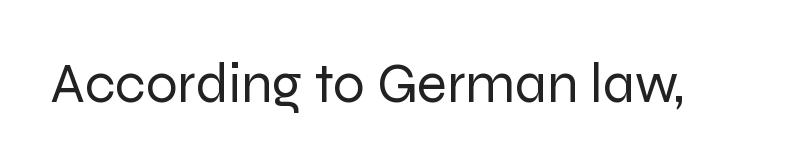
{"serif": "no", "italic": "no", "bold": "no", "weight": "regular", "width": "normal", "stroke_contrast": "low", "x_height": "medium", "monospaced": "no", "underline": "no", "letter_spacing": "normal", "letter_spacing_em": 0.0, "glyph_px": 56}
